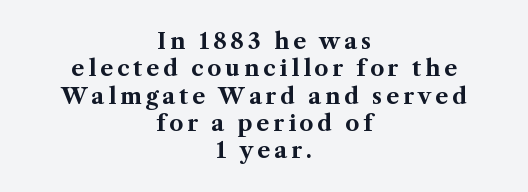
{"italic": "no", "bold": "yes", "underline": "no", "align": "center", "line_spacing_ratio": 1.24, "glyph_px": 22}
